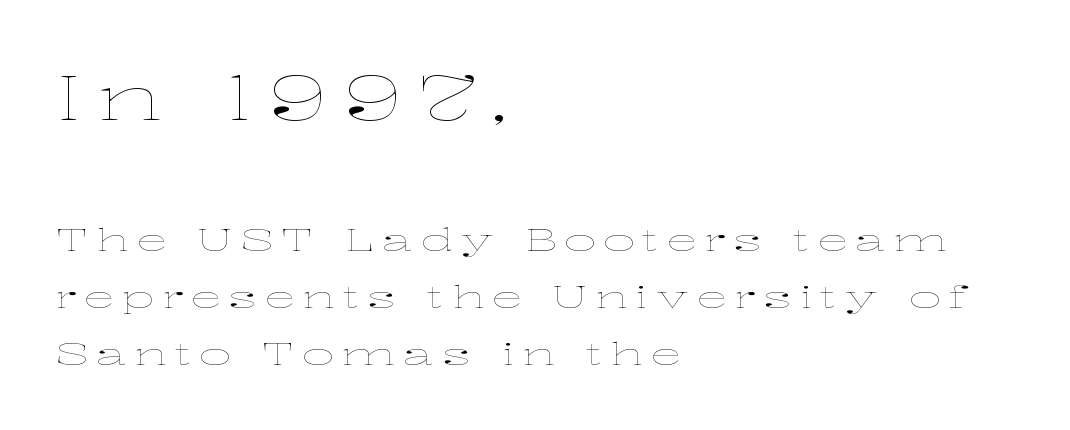
The image shows 62 px thin, wide type, upright; set left-aligned, line spacing 1.83x, unusually wide letter spacing (+0.25 em), not underlined; the first (top) block is 2.0x larger; low stroke contrast and a medium x-height.
